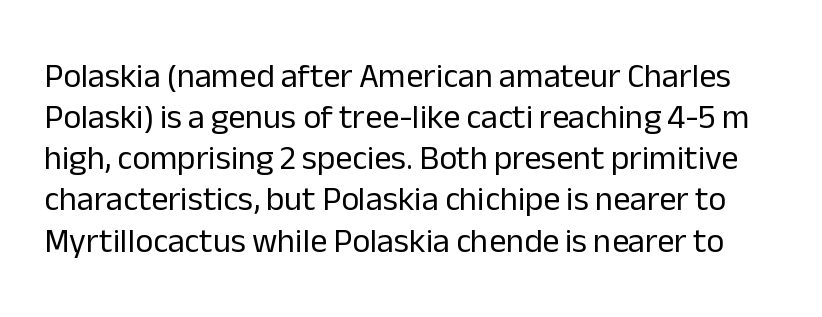
{"serif": "no", "italic": "no", "bold": "no", "weight": "regular", "width": "normal", "stroke_contrast": "low", "x_height": "medium", "monospaced": "no", "underline": "no", "line_spacing_ratio": 1.21, "letter_spacing": "normal", "letter_spacing_em": 0.0, "glyph_px": 34}
